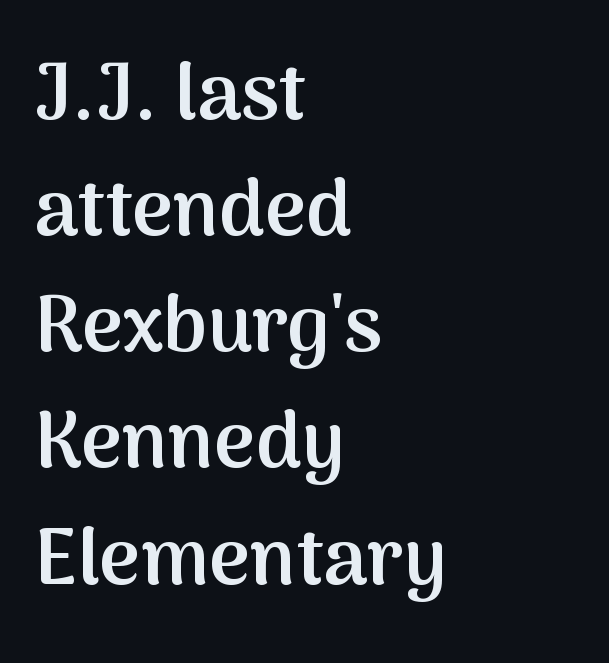
{"serif": "no", "italic": "no", "bold": "semi", "weight": "semibold", "width": "normal", "stroke_contrast": "medium", "x_height": "medium", "monospaced": "no", "underline": "no", "align": "left", "line_spacing": "normal", "line_spacing_ratio": 1.47, "letter_spacing": "normal", "letter_spacing_em": 0.0, "glyph_px": 79}
